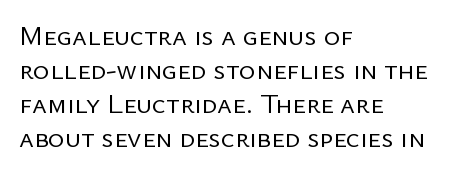
{"serif": "no", "italic": "no", "bold": "no", "weight": "regular", "width": "normal", "stroke_contrast": "low", "x_height": "medium", "monospaced": "no", "underline": "no", "align": "left", "line_spacing_ratio": 1.21, "letter_spacing": "normal", "letter_spacing_em": 0.0, "glyph_px": 28}
